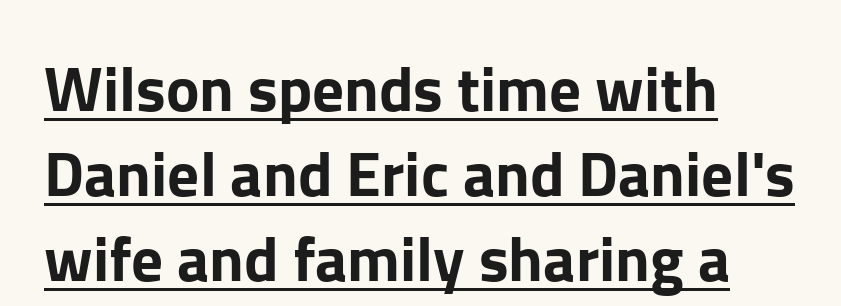
Tracking here is standard; glyphs follow each other at the usual distance. Interline gaps are of average width in this sample. Descenders here cross a horizontal rule under the line. The letters advance in unequal steps, a hallmark of proportional type.
